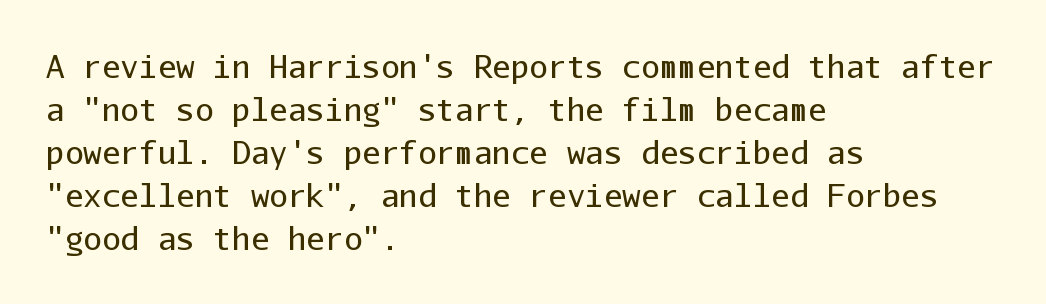
Think of a typewriter: that constant character pitch is what you see here. The gap between lines stays unmarked. Honestly, the letter spacing is just normal — you wouldn't notice it. Do the letters lean? They stand straight. All the whitespace from short lines collects on the right. The glyphs in this specimen are sans serif.
